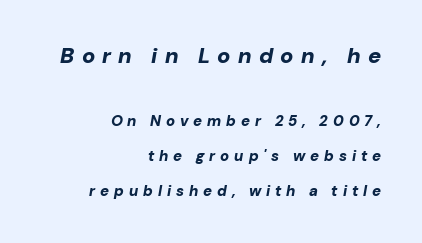
Q: Is the text bold? A: Yes.
Q: Is the text italic (slanted)? A: Yes, it leans right by about 10 degrees.
Q: Is the text underlined? A: No.
Q: How is the paragraph aligned? A: Right-aligned.
Q: Is the spacing between letters normal or unusually wide? A: Unusually wide.
Q: Is the spacing between lines tight, normal or loose? A: Loose.
Q: Which block of text is set in a larger size, the first (top) or the second (bottom)? A: The first (top) one.
